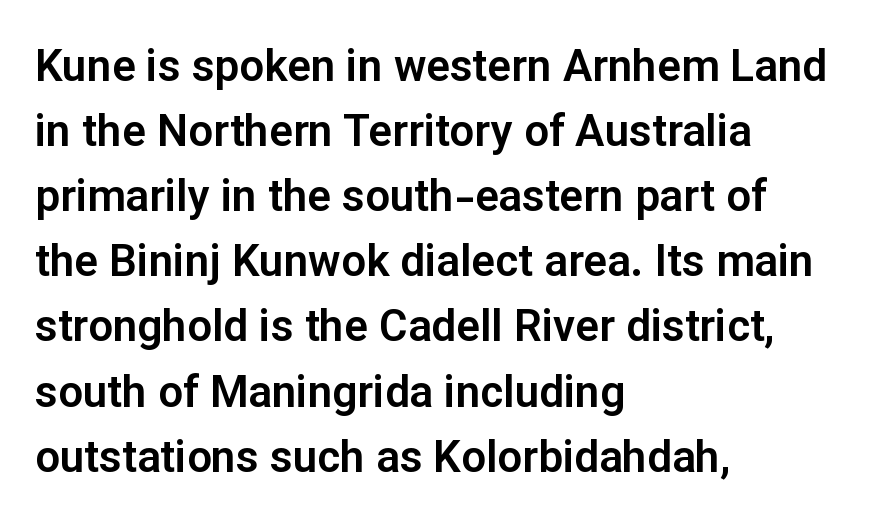
The image shows 44 px sans-serif type, upright; set left-aligned, normal line spacing (1.48x), normal letter spacing, not underlined; low stroke contrast and a medium x-height.
